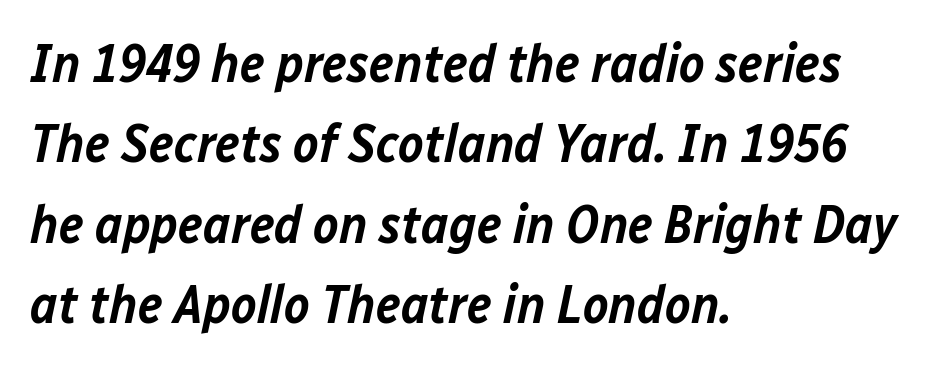
Q: Is the text bold? A: Semi-bold.
Q: Is the text italic (slanted)? A: Yes, it leans right by about 12 degrees.
Q: Is the text underlined? A: No.
Q: How is the paragraph aligned? A: Left-aligned.
Q: Is the spacing between letters normal or unusually wide? A: Normal.
Q: Is the spacing between lines tight, normal or loose? A: Normal.
Q: Width (condensed, normal, or wide)? A: Normal.
Q: Stroke contrast? A: Low.
Q: x-height? A: Medium.
Q: Monospaced? A: No.
